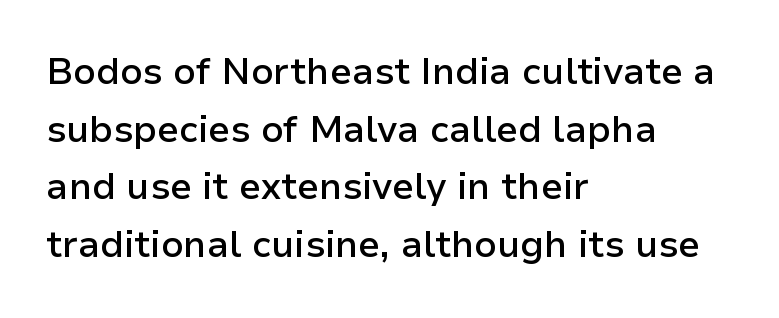
{"serif": "no", "italic": "no", "bold": "semi", "weight": "semibold", "width": "normal", "stroke_contrast": "low", "x_height": "medium", "monospaced": "no", "underline": "no", "align": "left", "line_spacing": "normal", "line_spacing_ratio": 1.56, "letter_spacing": "normal", "letter_spacing_em": 0.0, "glyph_px": 37}
